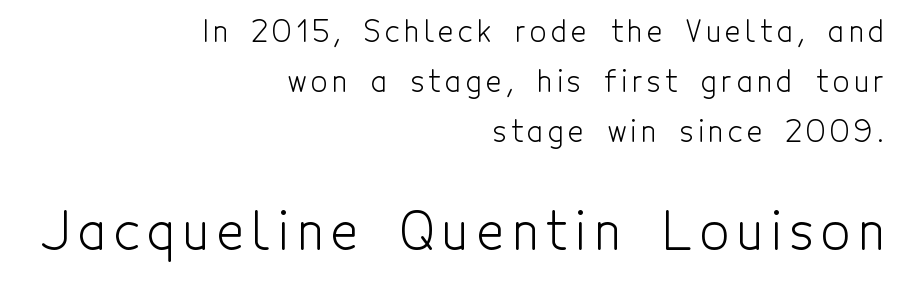
Q: Is the text bold? A: No.
Q: Is the text italic (slanted)? A: No, it is upright.
Q: Is the typeface a serif or a sans-serif typeface? A: Sans-serif.
Q: Is the text underlined? A: No.
Q: How is the paragraph aligned? A: Right-aligned.
Q: Which block of text is set in a larger size, the first (top) or the second (bottom)? A: The second (bottom) one.
Q: Width (condensed, normal, or wide)? A: Condensed.
Q: x-height? A: Medium.
Q: Monospaced? A: No.
